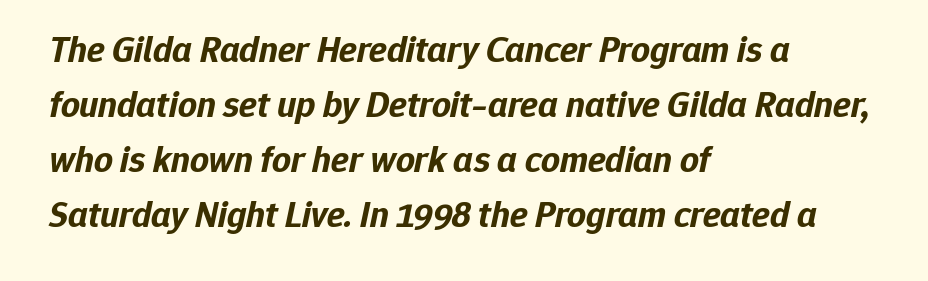
{"italic": "yes", "lean": "right", "slant_degrees": 12, "bold": "yes", "weight": "bold", "width": "normal", "stroke_contrast": "low", "x_height": "medium", "monospaced": "no", "underline": "no", "align": "left", "line_spacing": "normal", "line_spacing_ratio": 1.49, "letter_spacing": "normal", "letter_spacing_em": 0.0, "glyph_px": 37}
